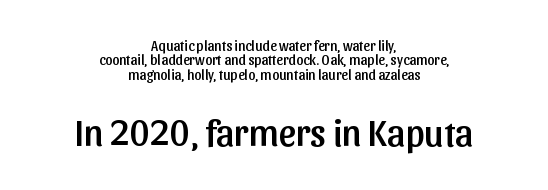
No italicization has been applied; the sample stays upright. Type without underlining. This sample uses a sans-serif face. The letters sit at their default tracking, neither squeezed nor spread. The space between consecutive lines is stingy.
